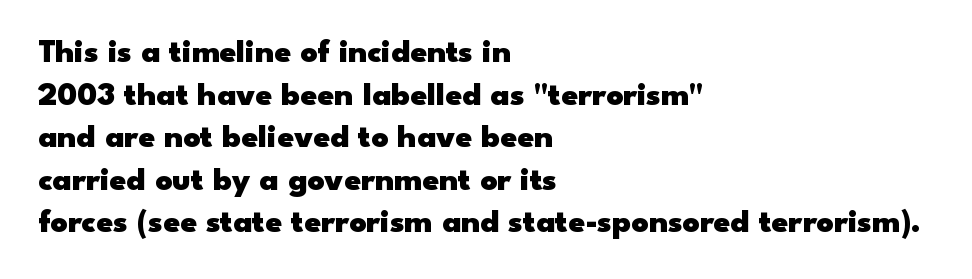
Ordinary non-slanted type is in use. You can tell from the bare stems that sans-serif type was used. Honestly, the row spacing looks completely unremarkable. Glyph-to-glyph distance matches everyday printed text. The strokes are fattened all the way to bold. Bare-footed words on every line.
